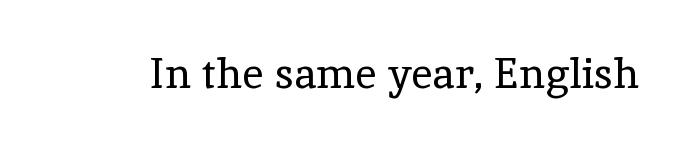
The image shows 42 px regular-weight serif type, upright; set normal letter spacing, not underlined; a medium x-height.
